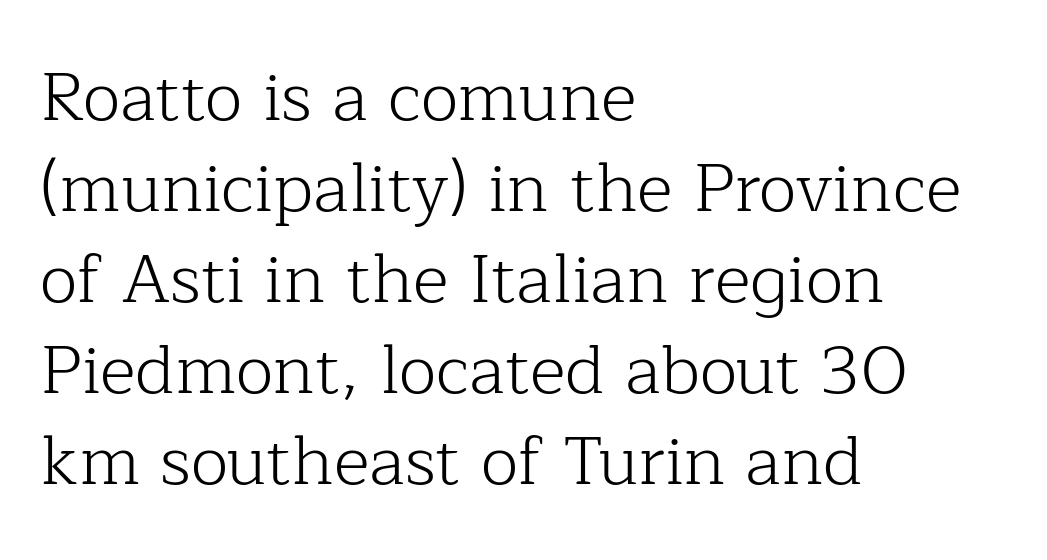
A typesetter would call this proportional, since set widths differ per character. Is this a sans? No — the strokes have serifs. Vertical stems look standard width or narrower in stroke. Any mark beneath the type? The region is blank.
